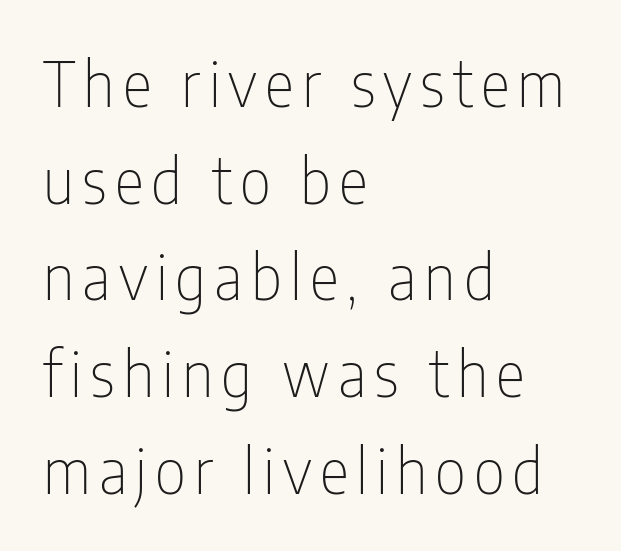
The image shows 62 px thin, condensed sans-serif type, upright; set left-aligned, normal line spacing (1.56x), not underlined; low stroke contrast and a medium x-height.
